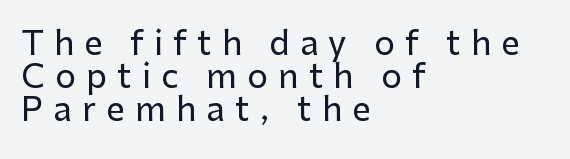
The image shows 33 px sans-serif type, upright; set left-aligned, tight line spacing (1.0x), unusually wide letter spacing (+0.31 em), not underlined; low stroke contrast and a medium x-height.
